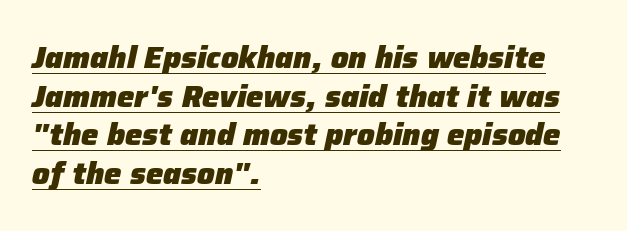
These lines are rendered in a variable-pitch font. No extra tracking has been applied to these lines. There's an unmistakable incline to the writing here. Which margin do the lines hug? The left one — the right edge is uneven.
